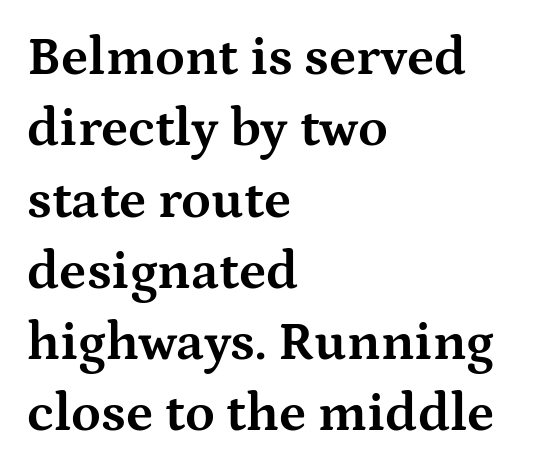
{"serif": "yes", "italic": "no", "bold": "yes", "weight": "bold", "width": "wide", "stroke_contrast": "medium", "x_height": "medium", "monospaced": "no", "underline": "no", "align": "left", "line_spacing": "normal", "line_spacing_ratio": 1.32, "letter_spacing": "normal", "letter_spacing_em": 0.0, "glyph_px": 54}
